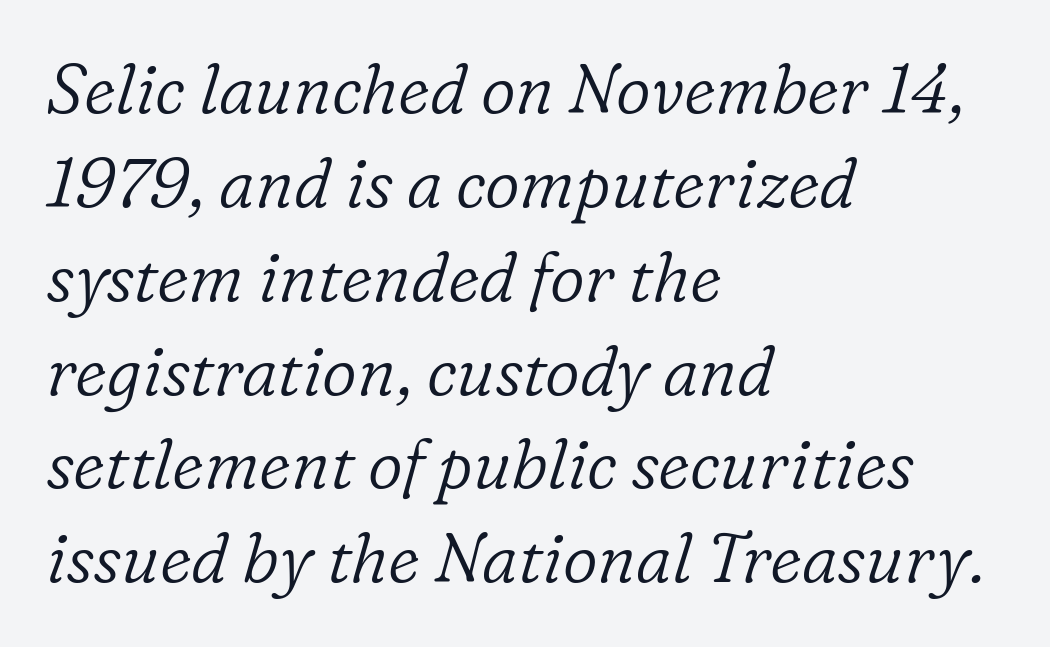
{"serif": "yes", "italic": "yes", "lean": "right", "slant_degrees": 16, "bold": "no", "weight": "light", "width": "normal", "stroke_contrast": "low", "x_height": "medium", "monospaced": "no", "underline": "no", "align": "left", "line_spacing": "normal", "line_spacing_ratio": 1.38, "letter_spacing": "normal", "letter_spacing_em": 0.0, "glyph_px": 68}
